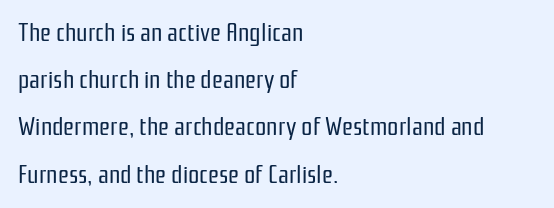
The image shows 25 px text type, upright; set left-aligned, line spacing 1.89x, normal letter spacing, not underlined.
